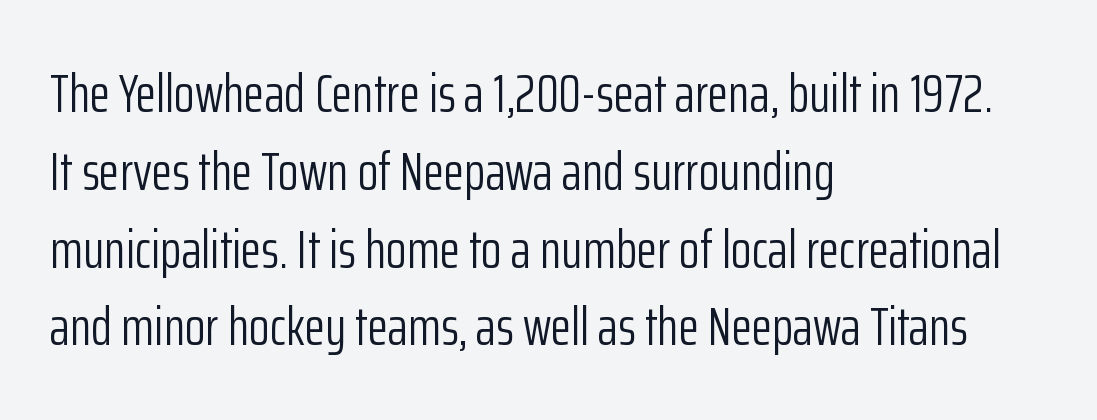
Look at the tracking — it's just the regular setting, nothing added. The passage shown is typeset with a sans-serif family. Casual observation: everything's shoved over to the left. Varying glyph widths throughout — classic text-font behaviour. Is there any slant? The stems are plumb.
